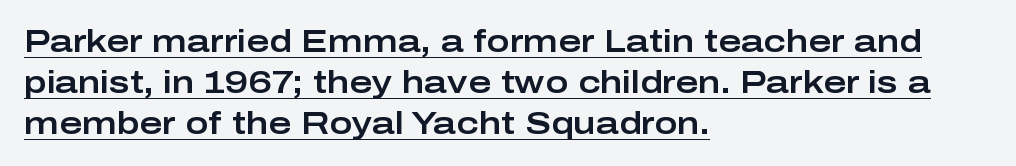
The image shows 31 px wide sans-serif type, upright; set left-aligned, normal line spacing (1.33x), normal letter spacing, underlined; low stroke contrast and a medium x-height.
